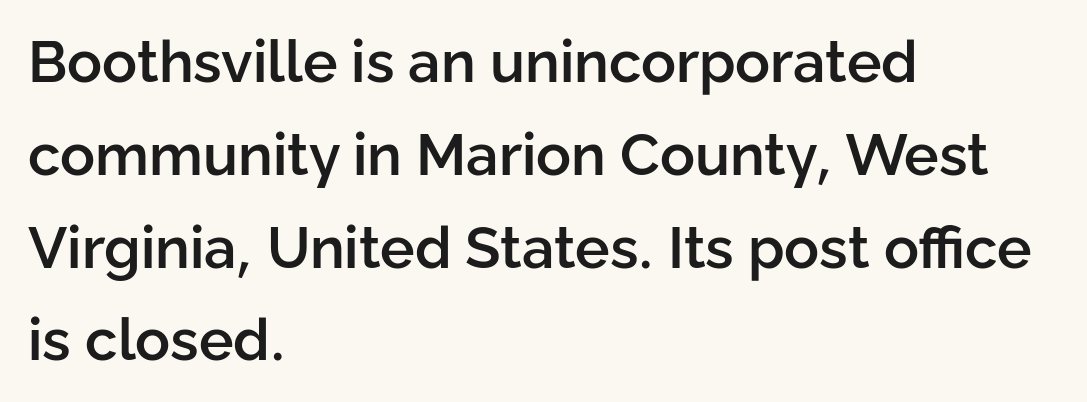
Layout note: lines flush left. A bare baseline throughout the passage. Every letter is mildly thick-stroked: semibold rather than bold. A typesetter would call this proportional, since set widths differ per character.
